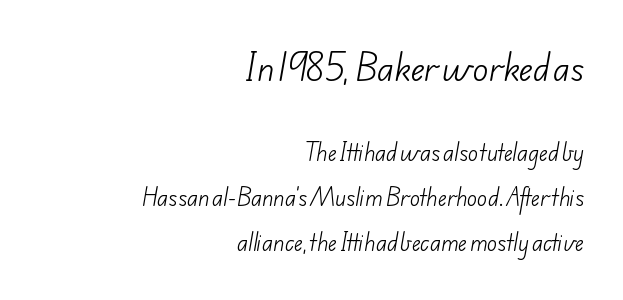
Q: Is the text bold? A: No.
Q: Is the typeface a serif or a sans-serif typeface? A: Sans-serif.
Q: Is the text underlined? A: No.
Q: How is the paragraph aligned? A: Right-aligned.
Q: Is the spacing between letters normal or unusually wide? A: Normal.
Q: Is the spacing between lines tight, normal or loose? A: Loose.
Q: Which block of text is set in a larger size, the first (top) or the second (bottom)? A: The first (top) one.
Q: Width (condensed, normal, or wide)? A: Normal.
Q: Stroke contrast? A: Low.
Q: x-height? A: Small.
Q: Monospaced? A: No.
